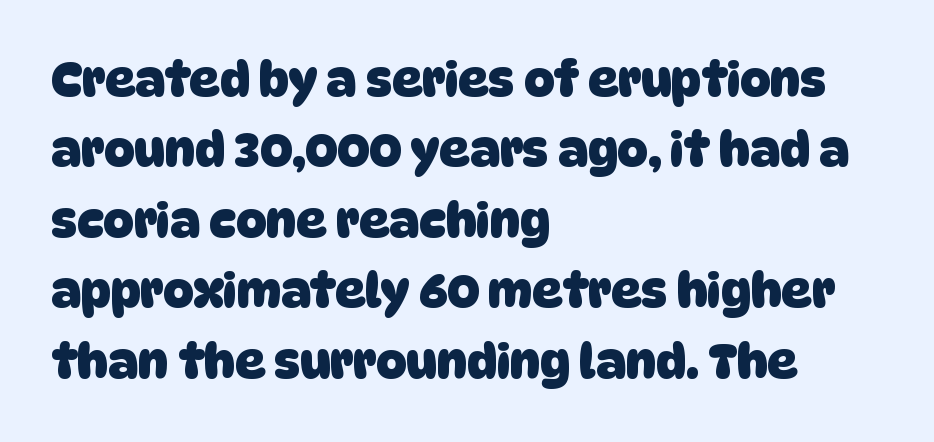
{"serif": "no", "bold": "yes", "weight": "heavy", "width": "normal", "stroke_contrast": "low", "x_height": "large", "monospaced": "no", "underline": "no", "align": "left", "line_spacing": "normal", "line_spacing_ratio": 1.5, "letter_spacing": "normal", "letter_spacing_em": 0.0, "glyph_px": 47}
